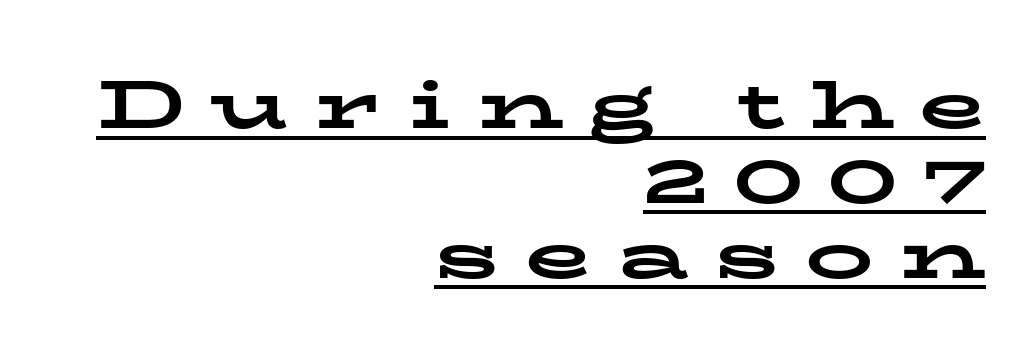
{"serif": "yes", "italic": "no", "bold": "yes", "weight": "bold", "width": "wide", "stroke_contrast": "low", "x_height": "medium", "monospaced": "no", "underline": "yes", "align": "right", "line_spacing": "tight", "line_spacing_ratio": 1.1, "letter_spacing": "wide", "letter_spacing_em": 0.38, "glyph_px": 68}
